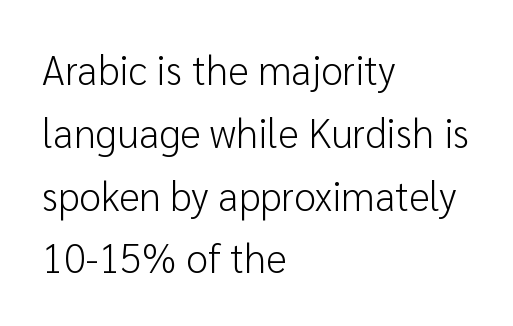
Q: Is the text bold? A: No.
Q: Is the text italic (slanted)? A: No, it is upright.
Q: Is the typeface a serif or a sans-serif typeface? A: Sans-serif.
Q: Is the text underlined? A: No.
Q: How is the paragraph aligned? A: Left-aligned.
Q: Is the spacing between letters normal or unusually wide? A: Normal.
Q: Is the spacing between lines tight, normal or loose? A: Normal.
Q: Width (condensed, normal, or wide)? A: Normal.
Q: Stroke contrast? A: Low.
Q: x-height? A: Medium.
Q: Monospaced? A: No.
